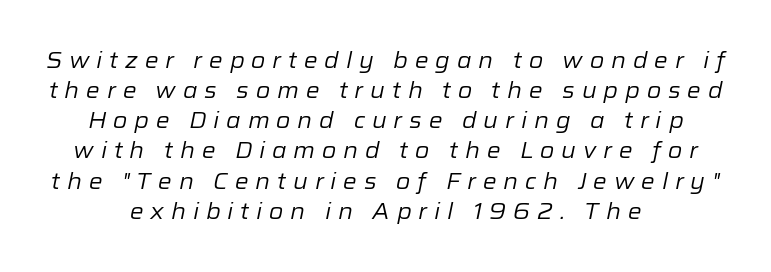
The image shows 22 px text type, italic (leaning right); set centered, normal line spacing (1.37x), unusually wide letter spacing (+0.31 em), not underlined.
